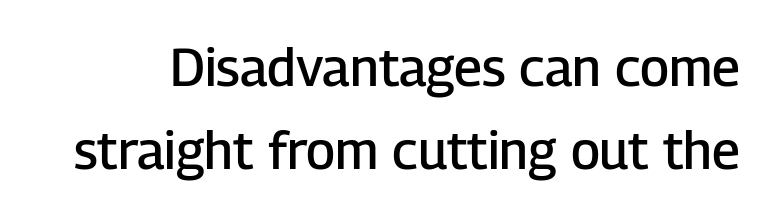
Q: Is the text bold? A: Semi-bold.
Q: Is the text italic (slanted)? A: No, it is upright.
Q: Is the typeface a serif or a sans-serif typeface? A: Sans-serif.
Q: Is the text underlined? A: No.
Q: Is the spacing between letters normal or unusually wide? A: Normal.
Q: Is the spacing between lines tight, normal or loose? A: Normal.
Q: Width (condensed, normal, or wide)? A: Normal.
Q: Stroke contrast? A: Low.
Q: x-height? A: Medium.
Q: Monospaced? A: No.
